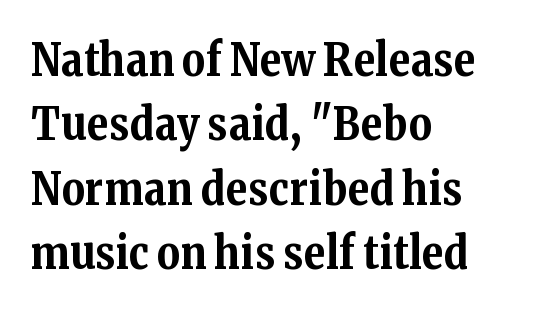
{"serif": "yes", "italic": "no", "bold": "yes", "weight": "bold", "width": "normal", "stroke_contrast": "medium", "x_height": "medium", "monospaced": "no", "underline": "no", "align": "left", "line_spacing": "normal", "line_spacing_ratio": 1.43, "letter_spacing": "normal", "letter_spacing_em": 0.0, "glyph_px": 45}
